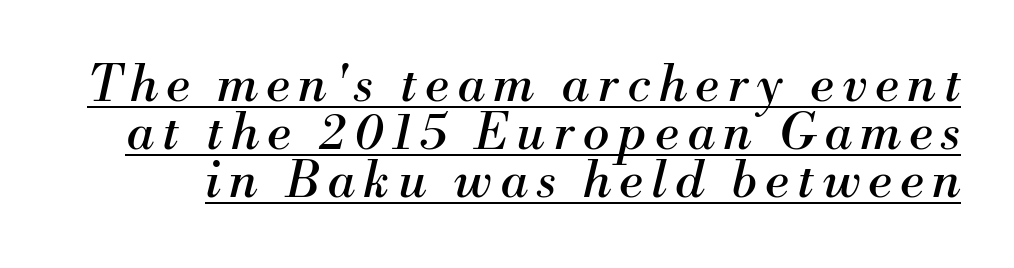
{"serif": "yes", "italic": "yes", "lean": "right", "slant_degrees": 13, "bold": "no", "weight": "regular", "width": "normal", "stroke_contrast": "medium", "x_height": "small", "monospaced": "no", "underline": "yes", "line_spacing": "tight", "line_spacing_ratio": 0.96, "glyph_px": 50}
